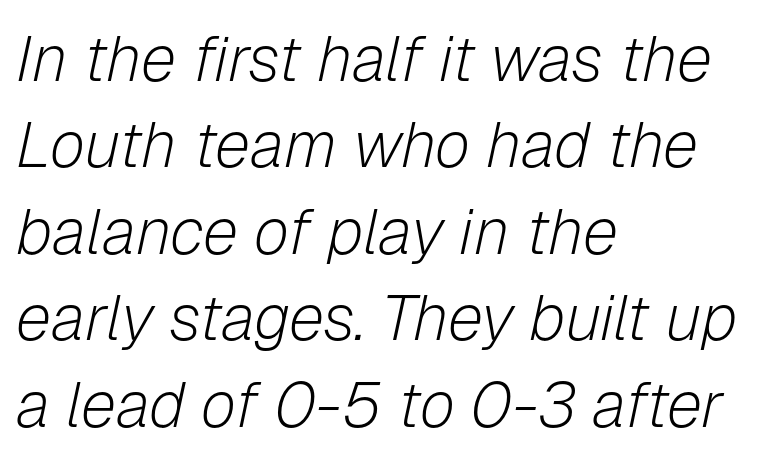
Q: Is the text bold? A: No.
Q: Is the text italic (slanted)? A: Yes, it leans right by about 12 degrees.
Q: Is the text underlined? A: No.
Q: How is the paragraph aligned? A: Left-aligned.
Q: Is the spacing between letters normal or unusually wide? A: Normal.
Q: Is the spacing between lines tight, normal or loose? A: Normal.
Q: Width (condensed, normal, or wide)? A: Normal.
Q: Stroke contrast? A: Low.
Q: x-height? A: Medium.
Q: Monospaced? A: No.
